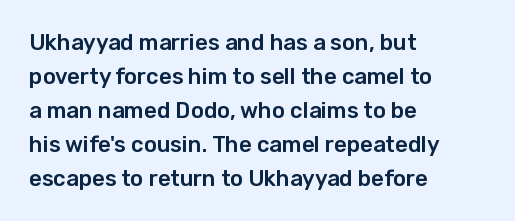
{"italic": "no", "underline": "no", "align": "left", "line_spacing": "normal", "line_spacing_ratio": 1.54, "letter_spacing": "normal", "letter_spacing_em": 0.0, "glyph_px": 22}
